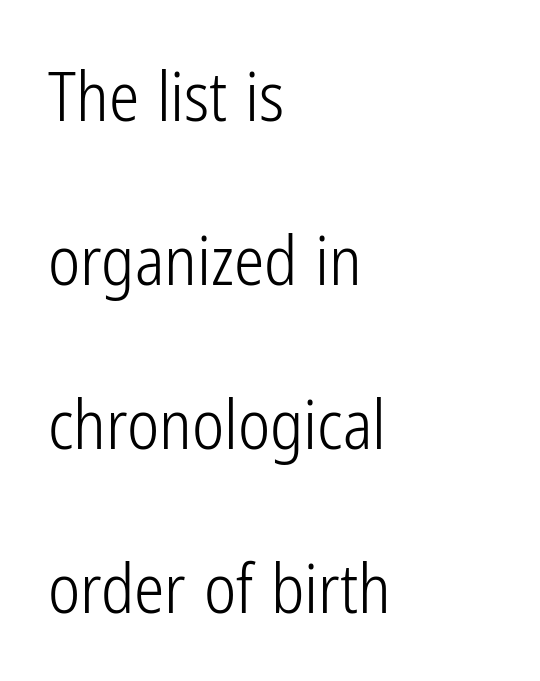
The image shows 68 px light, condensed sans-serif type, upright; set left-aligned, loose line spacing (2.41x), normal letter spacing, not underlined; low stroke contrast and a medium x-height.
